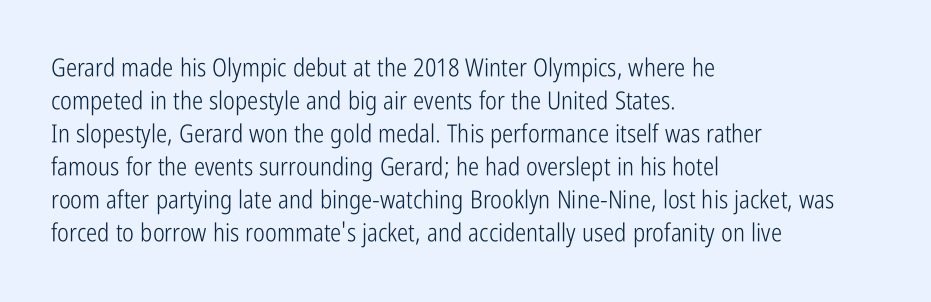
Q: Is the text bold? A: No.
Q: Is the text italic (slanted)? A: No, it is upright.
Q: Is the text underlined? A: No.
Q: How is the paragraph aligned? A: Left-aligned.
Q: Is the spacing between letters normal or unusually wide? A: Normal.
Q: Is the spacing between lines tight, normal or loose? A: Normal.
